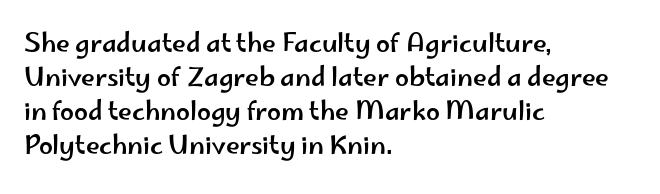
These lines were composed using upright roman letters. Line beginnings align vertically; line endings do not. Quick note: underline off. Nobody touched the tracking dial on this one. Leading matches the norm, producing a regular column.
